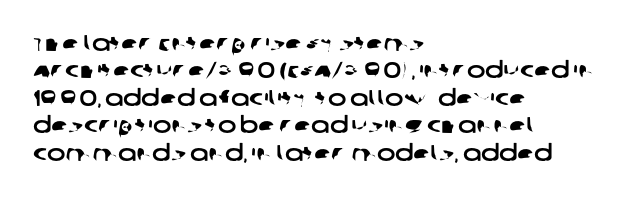
Q: Is the text underlined? A: No.
Q: How is the paragraph aligned? A: Left-aligned.
Q: Is the spacing between letters normal or unusually wide? A: Normal.
Q: Is the spacing between lines tight, normal or loose? A: Normal.
